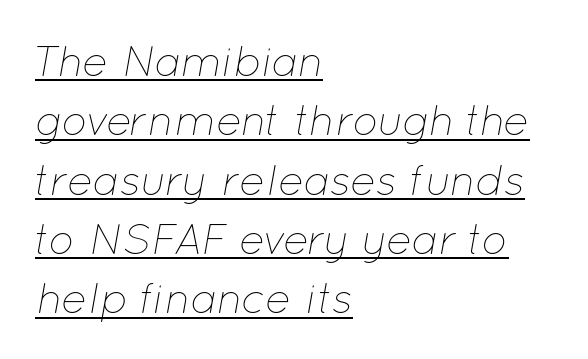
The image shows 43 px thin type, italic (leaning right); set left-aligned, normal line spacing (1.38x), normal letter spacing, underlined; low stroke contrast and a medium x-height.
